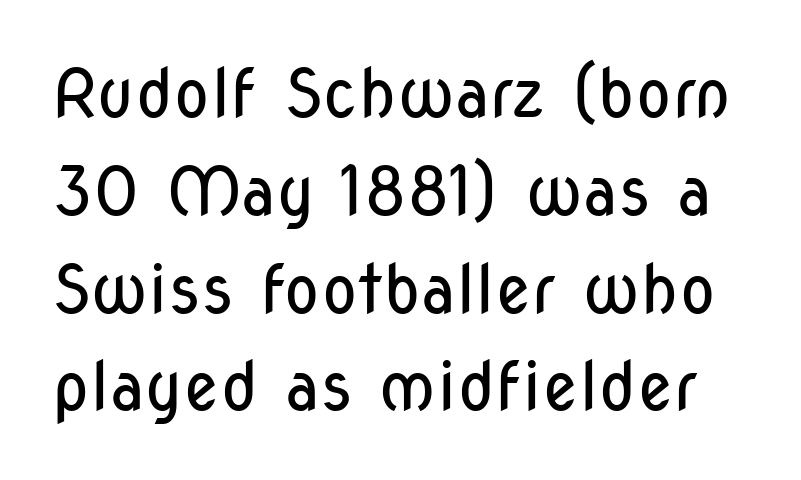
{"serif": "no", "italic": "no", "bold": "no", "weight": "regular", "width": "condensed", "stroke_contrast": "low", "x_height": "medium", "monospaced": "no", "underline": "no", "line_spacing": "normal", "line_spacing_ratio": 1.46, "letter_spacing": "normal", "letter_spacing_em": 0.0, "glyph_px": 67}
